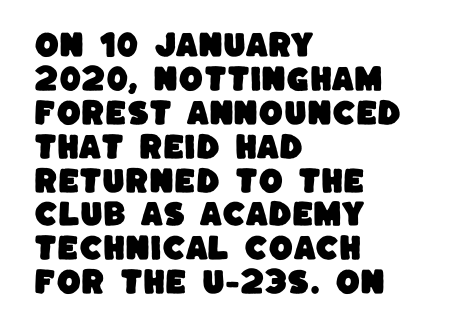
The image shows 28 px sans-serif type; set left-aligned, line spacing 1.21x, normal letter spacing, not underlined; low stroke contrast and a large x-height.
